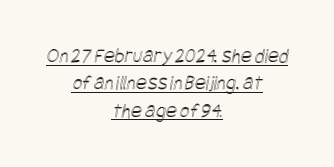
{"underline": "yes", "align": "center", "line_spacing": "normal", "line_spacing_ratio": 1.3, "letter_spacing": "normal", "letter_spacing_em": 0.0, "glyph_px": 21}
